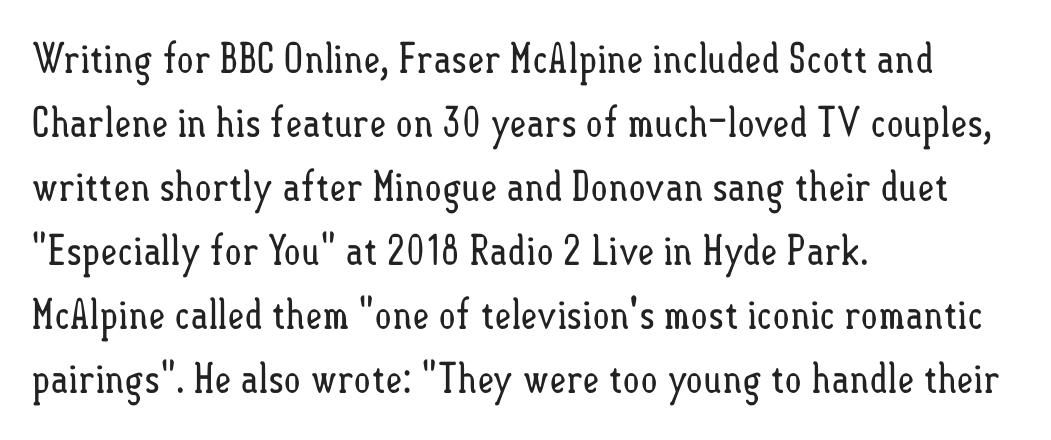
The image shows 41 px regular-weight, condensed type, upright; set left-aligned, normal line spacing (1.56x), normal letter spacing, not underlined; low stroke contrast and a small x-height.
